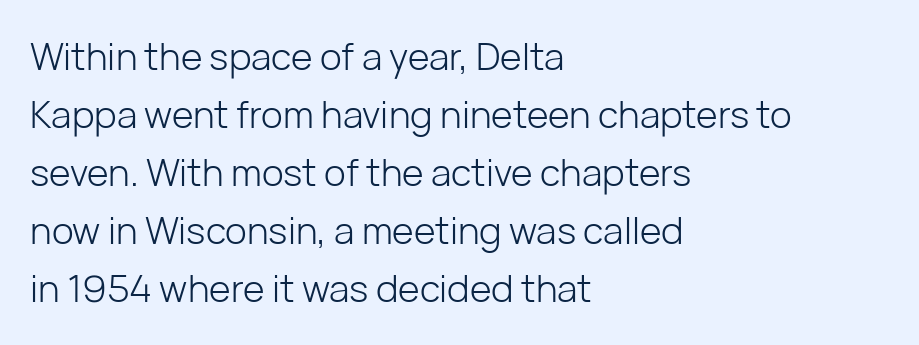
Every stem runs plumb, perpendicular to the baseline. Short note: letters normally spaced. Typeset ragged right — the left edge is the straight one. What's the leading like? Ordinary, nothing unusual. A quiet, ordinary-to-light weight characterises the typeface.
